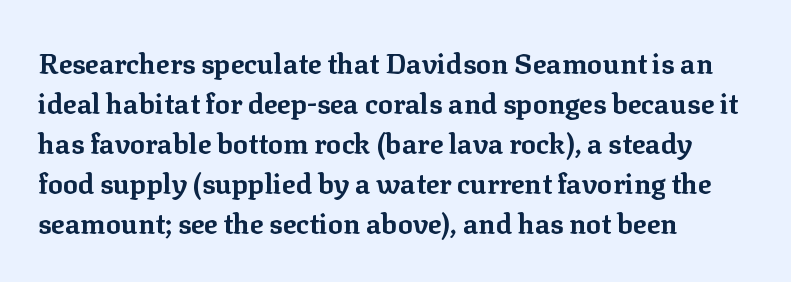
A student would call this left alignment; a typographer would say flush left, rag right. Is this a fixed-width face? No — the glyphs have proportional, varying widths. The gap between lines stays unmarked. The type is set solid horizontally, with unmodified tracking. Designer's note — italics off, roman on. Classification — serif.
